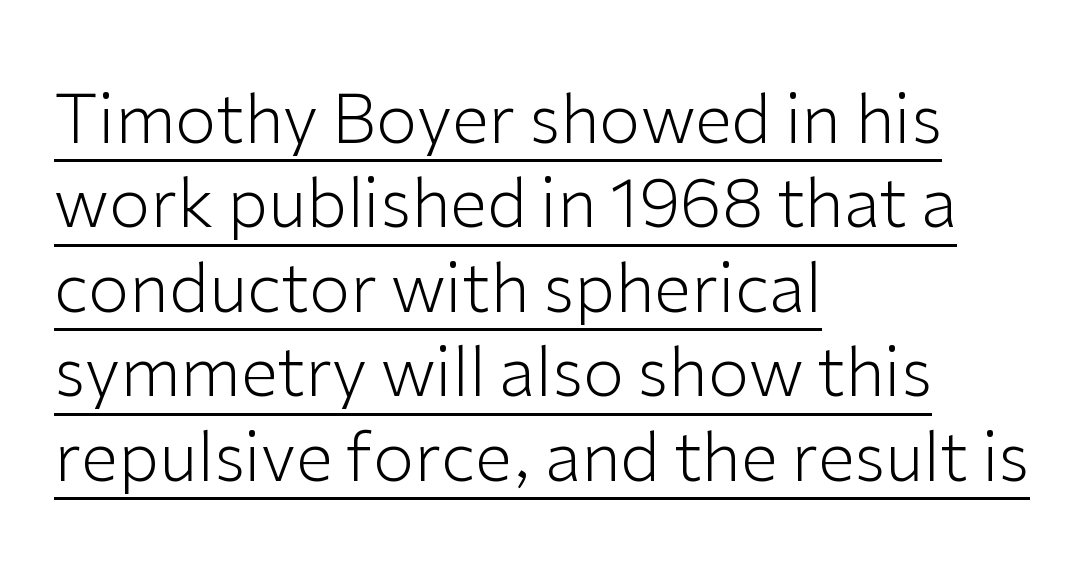
Q: Is the text bold? A: No.
Q: Is the text italic (slanted)? A: No, it is upright.
Q: Is the typeface a serif or a sans-serif typeface? A: Sans-serif.
Q: Is the text underlined? A: Yes.
Q: How is the paragraph aligned? A: Left-aligned.
Q: Is the spacing between letters normal or unusually wide? A: Normal.
Q: Is the spacing between lines tight, normal or loose? A: Normal.
Q: Width (condensed, normal, or wide)? A: Normal.
Q: Stroke contrast? A: Low.
Q: x-height? A: Medium.
Q: Monospaced? A: No.
